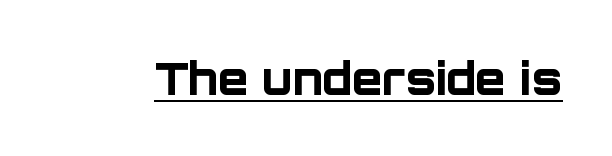
Q: Is the text bold? A: Yes.
Q: Is the text italic (slanted)? A: No, it is upright.
Q: Is the typeface a serif or a sans-serif typeface? A: Sans-serif.
Q: Is the text underlined? A: Yes.
Q: Is the spacing between letters normal or unusually wide? A: Normal.
Q: Width (condensed, normal, or wide)? A: Normal.
Q: Stroke contrast? A: Low.
Q: x-height? A: Large.
Q: Monospaced? A: No.
